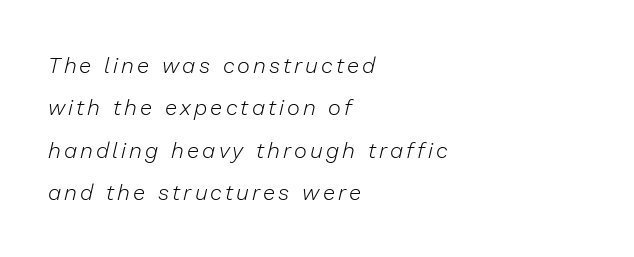
{"italic": "yes", "lean": "right", "slant_degrees": 13, "bold": "no", "underline": "no", "align": "left", "line_spacing": "loose", "line_spacing_ratio": 1.93, "glyph_px": 22}
